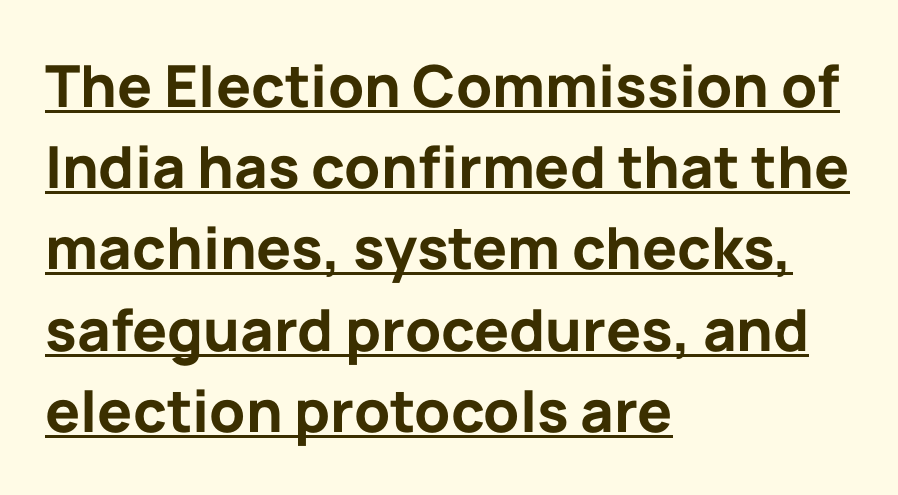
Q: Is the text bold? A: Yes.
Q: Is the text italic (slanted)? A: No, it is upright.
Q: Is the typeface a serif or a sans-serif typeface? A: Sans-serif.
Q: Is the text underlined? A: Yes.
Q: How is the paragraph aligned? A: Left-aligned.
Q: Is the spacing between letters normal or unusually wide? A: Normal.
Q: Is the spacing between lines tight, normal or loose? A: Normal.
Q: Width (condensed, normal, or wide)? A: Normal.
Q: Stroke contrast? A: Low.
Q: x-height? A: Medium.
Q: Monospaced? A: No.
